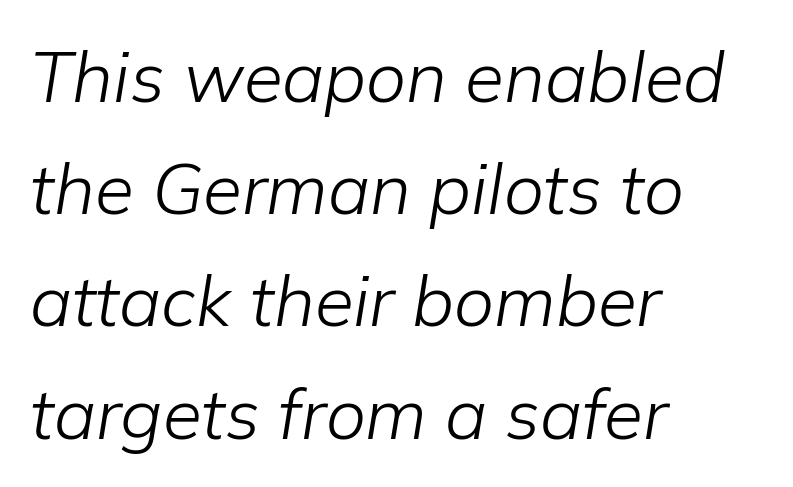
{"italic": "yes", "lean": "right", "slant_degrees": 9, "bold": "no", "weight": "light", "width": "normal", "stroke_contrast": "low", "x_height": "medium", "monospaced": "no", "underline": "no", "align": "left", "line_spacing": "normal", "line_spacing_ratio": 1.58, "letter_spacing": "normal", "letter_spacing_em": 0.0, "glyph_px": 71}
